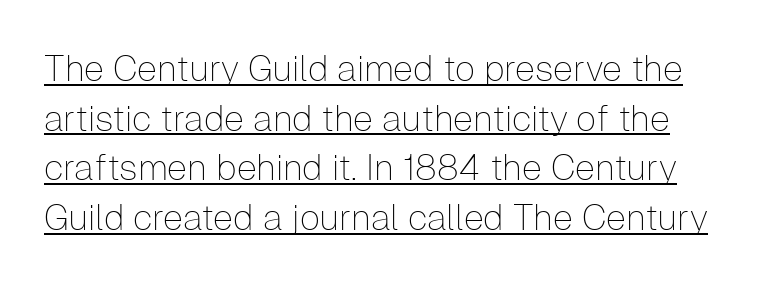
{"serif": "no", "italic": "no", "bold": "no", "weight": "thin", "width": "normal", "stroke_contrast": "low", "x_height": "medium", "monospaced": "no", "underline": "yes", "line_spacing": "normal", "line_spacing_ratio": 1.38, "letter_spacing": "normal", "letter_spacing_em": 0.0, "glyph_px": 36}
